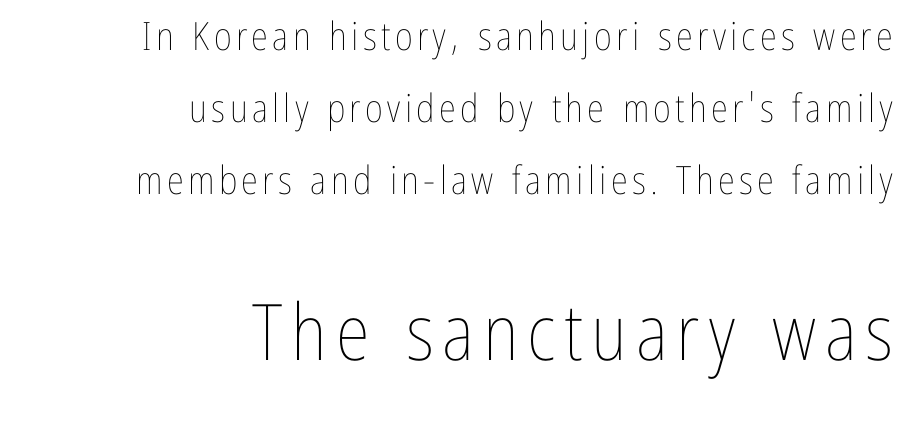
Q: Is the text bold? A: No.
Q: Is the text italic (slanted)? A: No, it is upright.
Q: Is the text underlined? A: No.
Q: How is the paragraph aligned? A: Right-aligned.
Q: Which block of text is set in a larger size, the first (top) or the second (bottom)? A: The second (bottom) one.
Q: Width (condensed, normal, or wide)? A: Condensed.
Q: Stroke contrast? A: Low.
Q: x-height? A: Medium.
Q: Monospaced? A: No.
